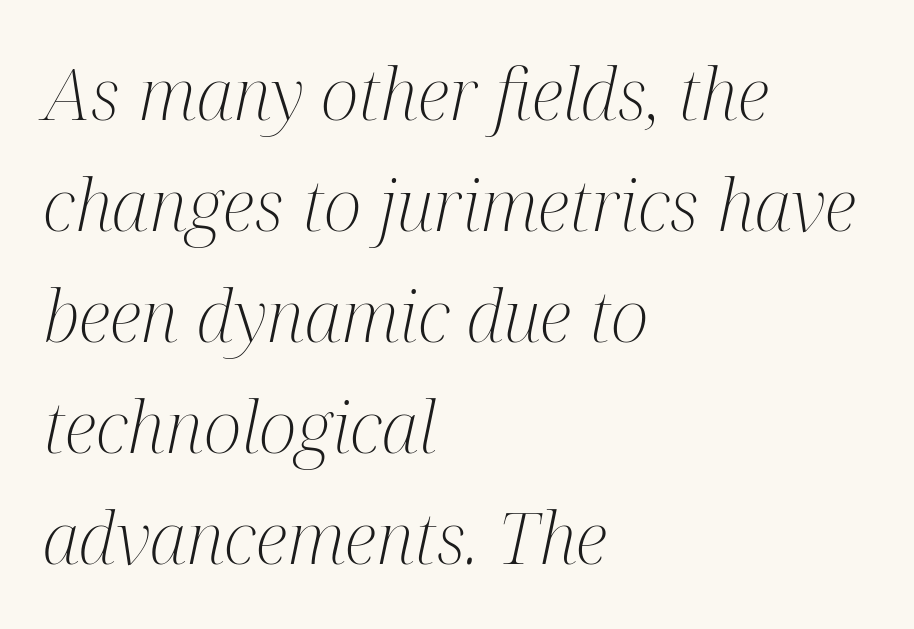
Where is the straight margin? On the left. The letterforms sit at book weight or below. The rendering uses natural spacing where letterforms have individual widths. Descender tails drop into unmarked territory.
